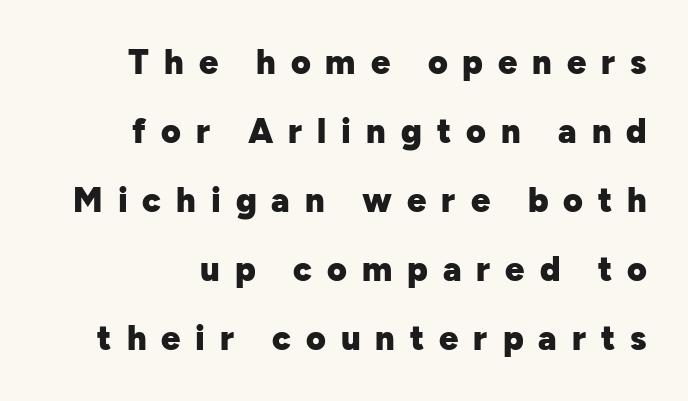
Q: Is the text bold? A: Yes.
Q: Is the text italic (slanted)? A: No, it is upright.
Q: Is the typeface a serif or a sans-serif typeface? A: Sans-serif.
Q: Is the text underlined? A: No.
Q: How is the paragraph aligned? A: Right-aligned.
Q: Is the spacing between letters normal or unusually wide? A: Unusually wide.
Q: Is the spacing between lines tight, normal or loose? A: Loose.
Q: Width (condensed, normal, or wide)? A: Normal.
Q: Stroke contrast? A: Low.
Q: x-height? A: Medium.
Q: Monospaced? A: No.
